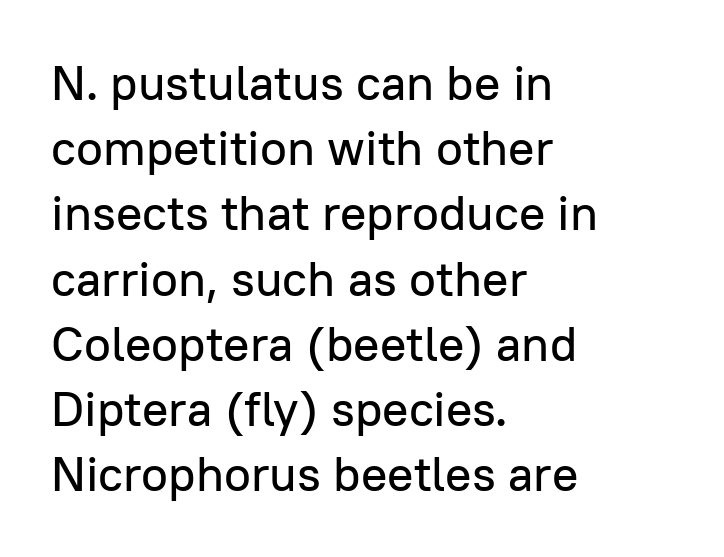
Q: Is the text italic (slanted)? A: No, it is upright.
Q: Is the typeface a serif or a sans-serif typeface? A: Sans-serif.
Q: Is the text underlined? A: No.
Q: How is the paragraph aligned? A: Left-aligned.
Q: Is the spacing between letters normal or unusually wide? A: Normal.
Q: Is the spacing between lines tight, normal or loose? A: Normal.
Q: Width (condensed, normal, or wide)? A: Normal.
Q: Stroke contrast? A: Low.
Q: x-height? A: Medium.
Q: Monospaced? A: No.
